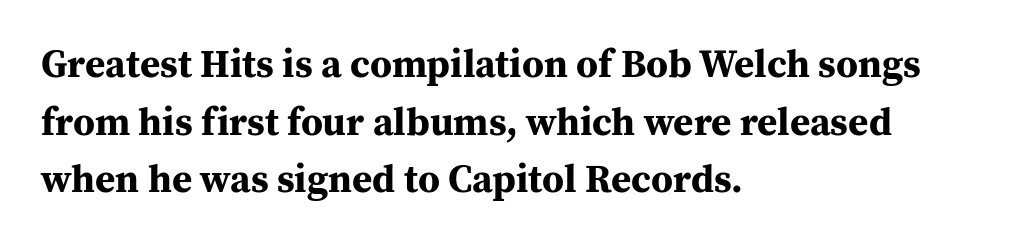
Posture: vertical. Varying glyph widths throughout — classic text-font behaviour. Inter-character spacing is left at the font's built-in metrics. The leading is moderate, giving the passage an even texture. Old-style or modern, the face here clearly has serifs.
